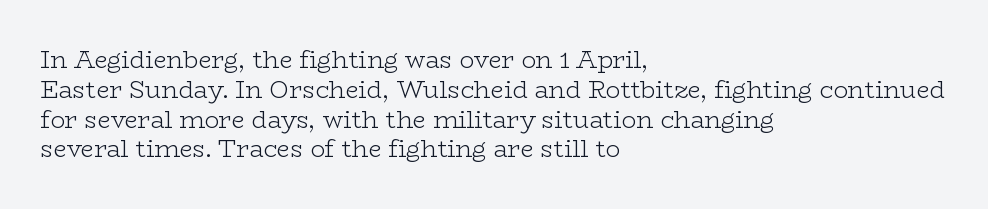
{"italic": "no", "bold": "no", "underline": "no", "align": "left", "line_spacing_ratio": 1.24, "letter_spacing": "normal", "letter_spacing_em": 0.0, "glyph_px": 24}
